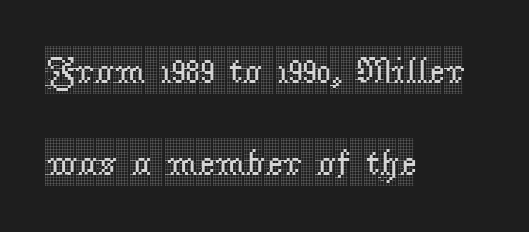
{"serif": "yes", "italic": "no", "width": "condensed", "x_height": "large", "monospaced": "no", "underline": "no", "align": "left", "line_spacing": "loose", "line_spacing_ratio": 2.48, "letter_spacing": "normal", "letter_spacing_em": 0.0, "glyph_px": 37}
